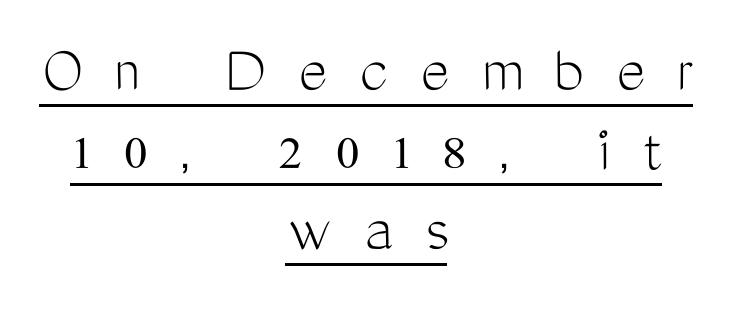
The image shows 68 px light, condensed sans-serif type, upright; set centered, line spacing 1.17x, unusually wide letter spacing (+0.48 em), underlined; medium stroke contrast and a medium x-height.
